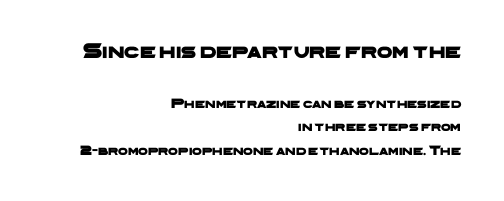
Q: Is the text underlined? A: No.
Q: How is the paragraph aligned? A: Right-aligned.
Q: Is the spacing between letters normal or unusually wide? A: Normal.
Q: Is the spacing between lines tight, normal or loose? A: Normal.
Q: Which block of text is set in a larger size, the first (top) or the second (bottom)? A: The first (top) one.
